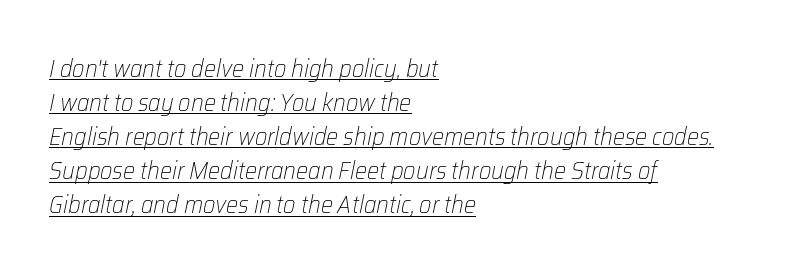
Q: Is the text bold? A: No.
Q: Is the text italic (slanted)? A: Yes, it leans right by about 12 degrees.
Q: Is the text underlined? A: Yes.
Q: How is the paragraph aligned? A: Left-aligned.
Q: Is the spacing between letters normal or unusually wide? A: Normal.
Q: Is the spacing between lines tight, normal or loose? A: Normal.
